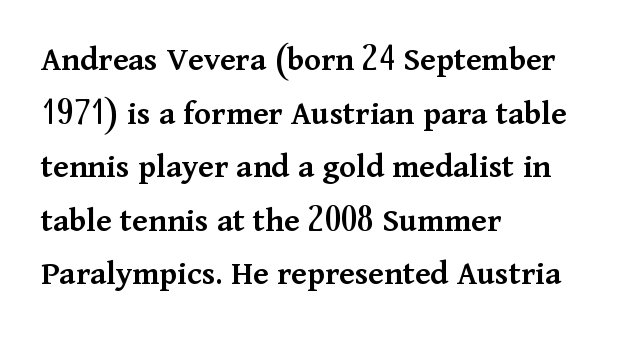
One glance says typical: line gaps are just what's usual. Each letter keeps its own natural width here, so spacing adapts to shape. On the weight axis this lands at semibold, roughly 600. The zone under the glyphs is completely vacant. The letterforms sit shoulder to shoulder at normal distance. The type family on display is of the serif kind.
